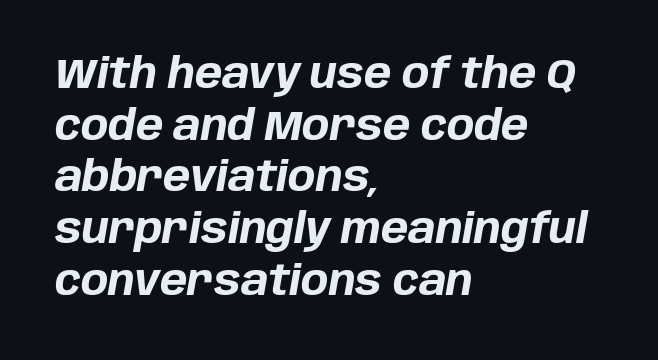
The image shows 41 px bold type, italic (leaning right); set left-aligned, normal line spacing (1.26x), normal letter spacing, not underlined; low stroke contrast and a large x-height.
